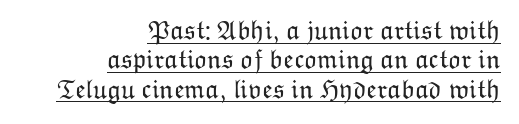
The image shows 27 px text type, upright; set right-aligned, tight line spacing (1.09x), normal letter spacing, underlined.
